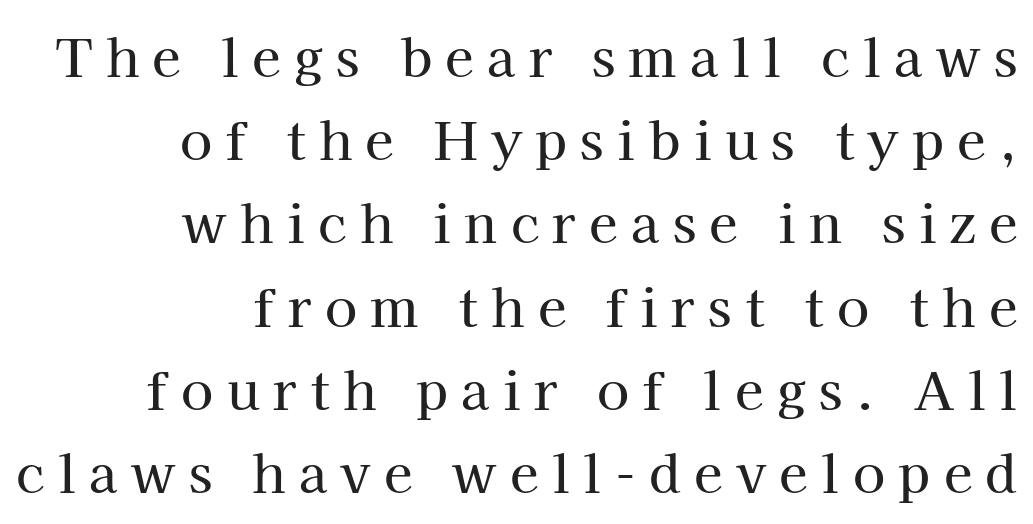
To sum up the face: it has serifs. The lines in this sample share a right terminus and differ only in where they begin. Posture: straight, roman, zero tilt. Letter spacing: wide. Evenly set lines give the paragraph a standard silhouette. A typesetter would call this proportional, since set widths differ per character.
